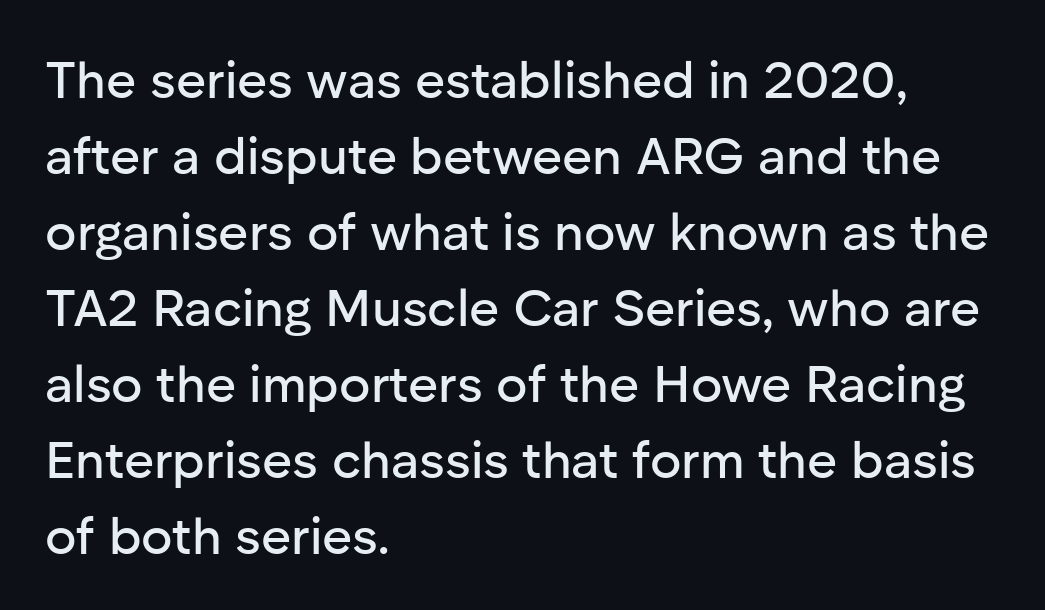
The image shows 52 px sans-serif type, upright; set left-aligned, normal line spacing (1.46x), normal letter spacing, not underlined; low stroke contrast and a medium x-height.
